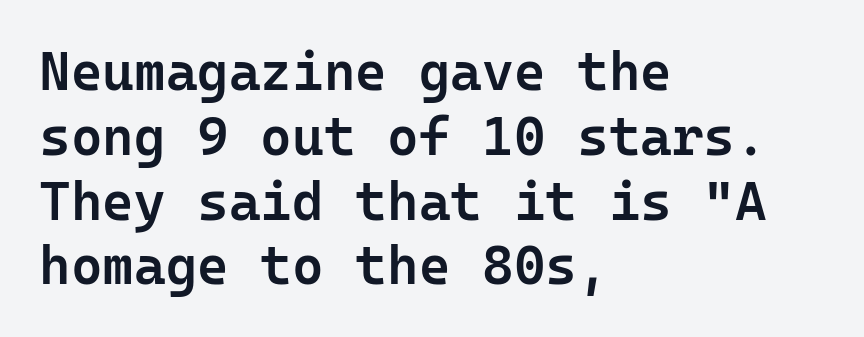
Q: Is the text bold? A: Semi-bold.
Q: Is the text italic (slanted)? A: No, it is upright.
Q: Is the typeface a serif or a sans-serif typeface? A: Sans-serif.
Q: Is the text underlined? A: No.
Q: How is the paragraph aligned? A: Left-aligned.
Q: Is the spacing between letters normal or unusually wide? A: Normal.
Q: Width (condensed, normal, or wide)? A: Normal.
Q: Stroke contrast? A: Low.
Q: x-height? A: Medium.
Q: Monospaced? A: Yes.
